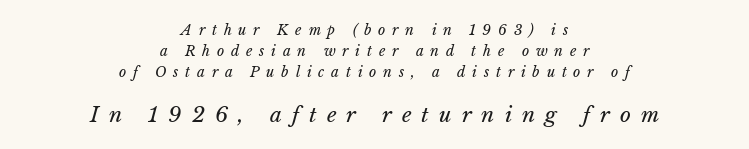
{"italic": "yes", "lean": "right", "slant_degrees": 15, "bold": "no", "underline": "no", "align": "center", "line_spacing": "normal", "line_spacing_ratio": 1.5, "letter_spacing": "wide", "letter_spacing_em": 0.48, "larger_block": "second", "size_ratio": 1.5, "glyph_px": 21}
